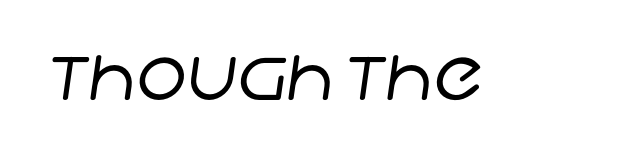
Compared with a typical body face, this is equally light or lighter still. Looks like regular typesetting: each glyph gets only the width it needs. The passage shown is not underscored anywhere. These lines are composed in type without serifs. Observe the ordinary spacing: letters are neighbours, not strangers.
